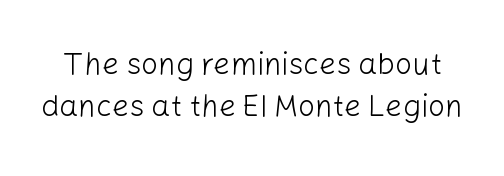
Beneath every word, the page is bare. These lines sit exactly where default settings would place them. The font sits on the lighter half of the weight spectrum, regular included. The line texture is even and compact thanks to regular tracking. No italicization has been applied; the sample stays upright. The letters advance in unequal steps, a hallmark of proportional type.
